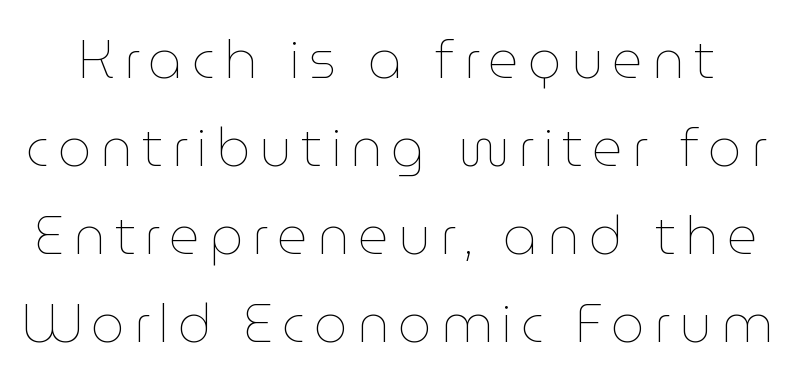
{"italic": "no", "bold": "no", "weight": "thin", "width": "normal", "stroke_contrast": "low", "x_height": "medium", "monospaced": "no", "underline": "no", "line_spacing": "normal", "line_spacing_ratio": 1.66, "glyph_px": 53}
